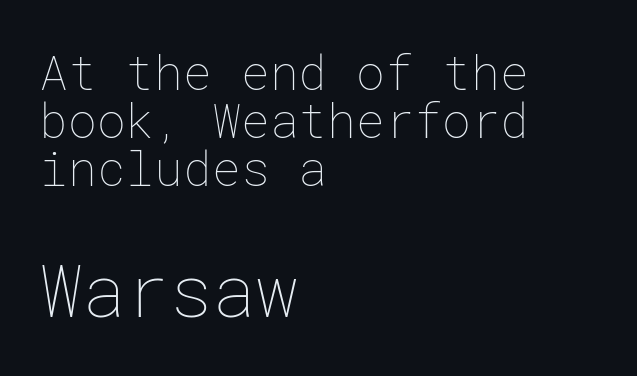
The typeface has the unassuming heft of standard copy or less. The designer gave the closing block more size than the opening block. Does the copy run flush right? No — it runs flush left. The type sits square on the baseline with zero lean. The zone under the glyphs is completely vacant.
